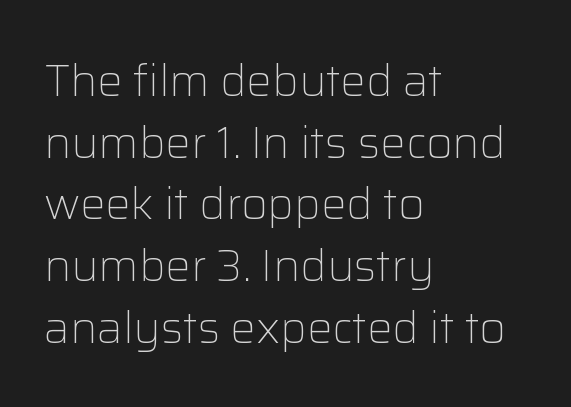
Q: Is the text bold? A: No.
Q: Is the text italic (slanted)? A: No, it is upright.
Q: Is the typeface a serif or a sans-serif typeface? A: Sans-serif.
Q: Is the text underlined? A: No.
Q: How is the paragraph aligned? A: Left-aligned.
Q: Is the spacing between letters normal or unusually wide? A: Normal.
Q: Is the spacing between lines tight, normal or loose? A: Normal.
Q: Width (condensed, normal, or wide)? A: Normal.
Q: Stroke contrast? A: Low.
Q: x-height? A: Medium.
Q: Monospaced? A: No.
